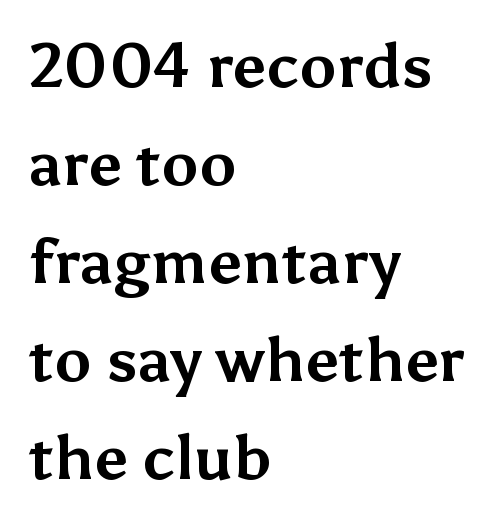
{"serif": "no", "italic": "no", "bold": "yes", "weight": "bold", "width": "normal", "stroke_contrast": "medium", "x_height": "medium", "monospaced": "no", "underline": "no", "align": "left", "line_spacing": "normal", "line_spacing_ratio": 1.58, "letter_spacing": "normal", "letter_spacing_em": 0.0, "glyph_px": 62}
